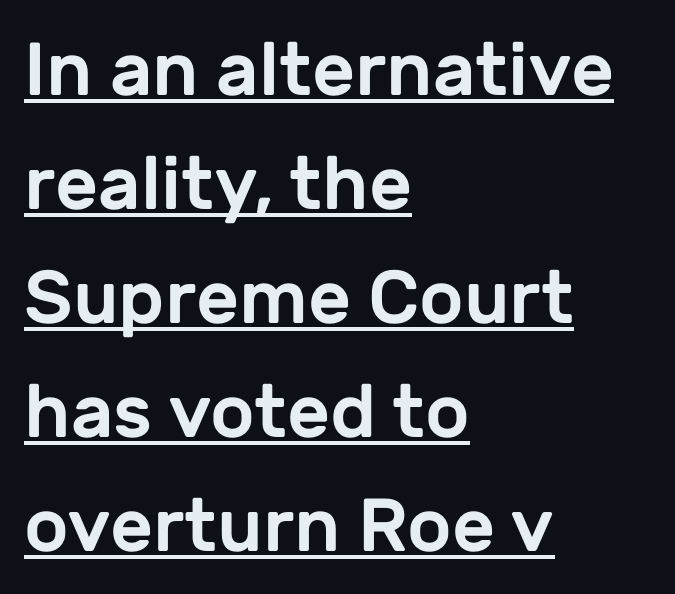
The image shows 75 px sans-serif type, upright; set left-aligned, normal line spacing (1.52x), normal letter spacing, underlined; low stroke contrast and a medium x-height.
